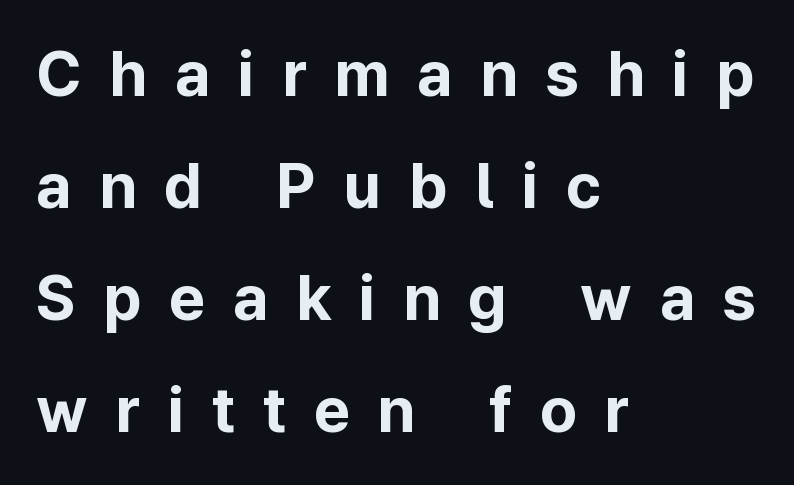
The face used here has the dense, thick strokes of a bold. You could only call the tracking loose — the letters float apart. The letters stand straight up with perfectly vertical stems. The paragraph has a hard left edge and a soft right edge.
